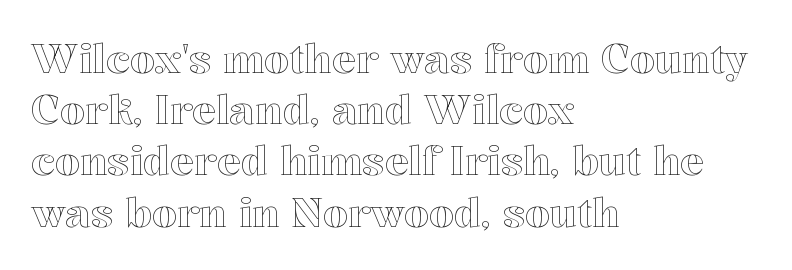
Leading: standard. Vertical strokes here are truly vertical. Where is the straight margin? On the left. No word sits above an underline. The face used here is proportionally spaced, like ordinary book or web type. The letters sit at their default tracking, neither squeezed nor spread.
